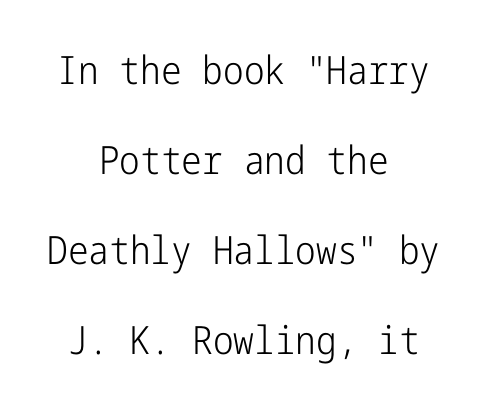
The image shows 39 px light, condensed sans-serif type, upright; set centered, loose line spacing (2.31x), normal letter spacing, not underlined; low stroke contrast and a medium x-height.
